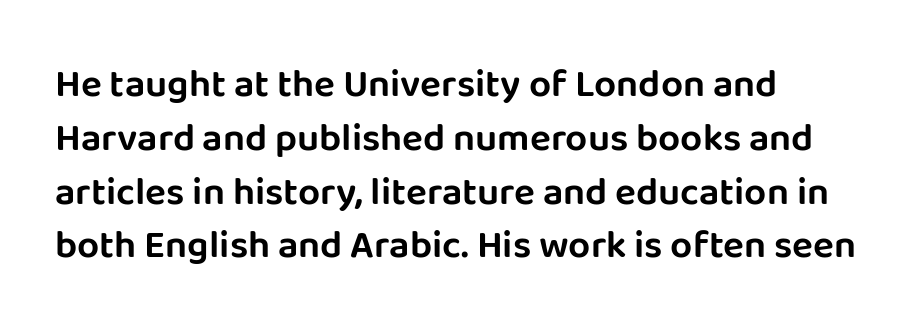
The image shows 39 px sans-serif type, upright; set left-aligned, normal line spacing (1.38x), normal letter spacing, not underlined; low stroke contrast and a large x-height.
